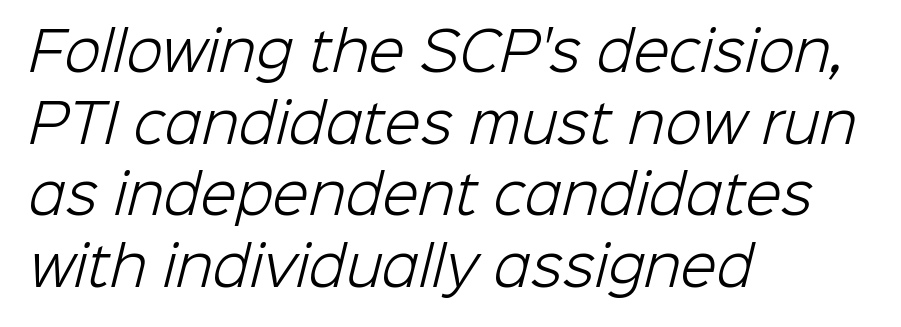
{"serif": "no", "bold": "no", "weight": "light", "width": "normal", "stroke_contrast": "low", "x_height": "medium", "monospaced": "no", "underline": "no", "align": "left", "line_spacing": "normal", "line_spacing_ratio": 1.35, "letter_spacing": "normal", "letter_spacing_em": 0.0, "glyph_px": 53}
